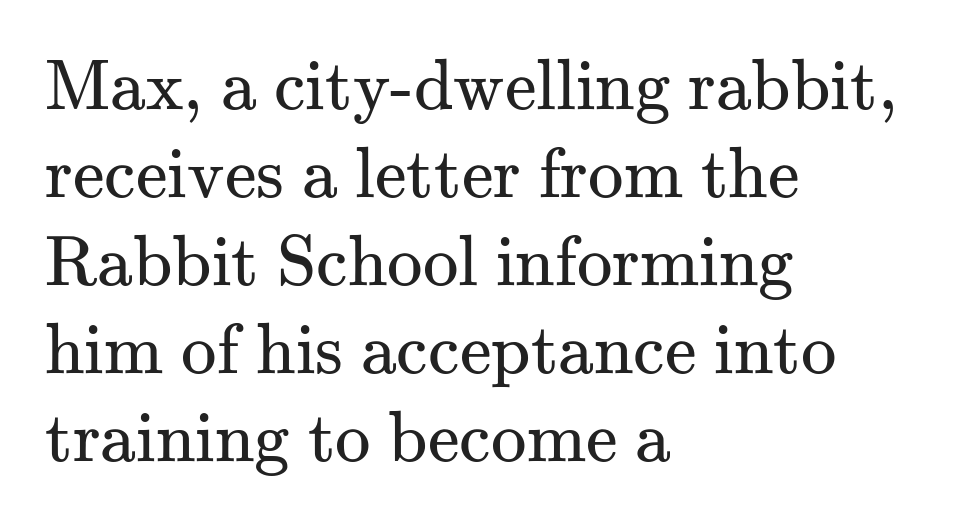
The setting favours the left margin, as ordinary paragraphs usually do. Quick note: underline off. The rendering shows small feet on the letterforms — a serif design. The letters stand straight up with perfectly vertical stems. Spacing verdict: proportional, widths tailored to each character. How are the letters spaced? Ordinarily, with no added tracking.
